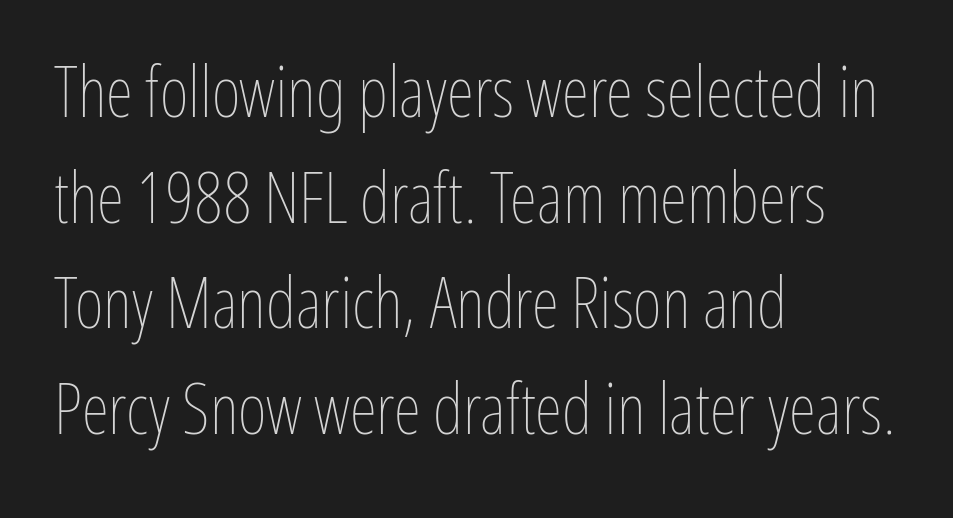
The face used here is proportionally spaced, like ordinary book or web type. Notice how descenders clear the ascenders below comfortably — that's standard leading. Does the lettering tilt? It doesn't — this is upright. Which margin do the lines hug? The left one — the right edge is uneven. The passage shown has conventional tracking throughout.
